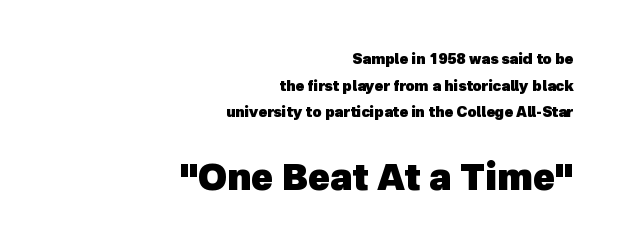
The image shows 36 px heavy sans-serif type; set right-aligned, loose line spacing (1.9x), normal letter spacing, not underlined; the second (bottom) block is 2.57x larger; a medium x-height.
